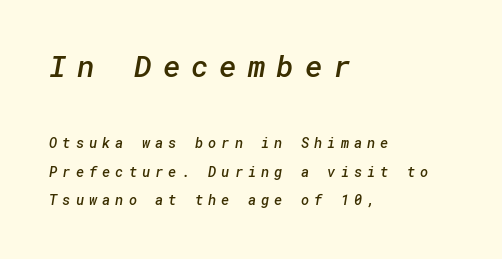
{"serif": "no", "bold": "semi", "weight": "semibold", "width": "normal", "stroke_contrast": "low", "x_height": "medium", "underline": "no", "align": "left", "line_spacing": "loose", "line_spacing_ratio": 2.06, "letter_spacing": "wide", "letter_spacing_em": 0.36, "larger_block": "first", "size_ratio": 2.14, "glyph_px": 30}
